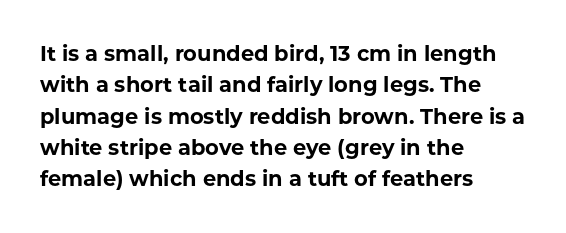
Q: Is the text bold? A: Yes.
Q: Is the text italic (slanted)? A: No, it is upright.
Q: Is the text underlined? A: No.
Q: How is the paragraph aligned? A: Left-aligned.
Q: Is the spacing between letters normal or unusually wide? A: Normal.
Q: Is the spacing between lines tight, normal or loose? A: Normal.
